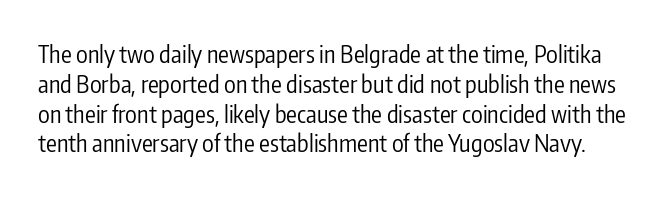
The image shows 24 px text type, upright; set line spacing 1.24x, normal letter spacing, not underlined.
